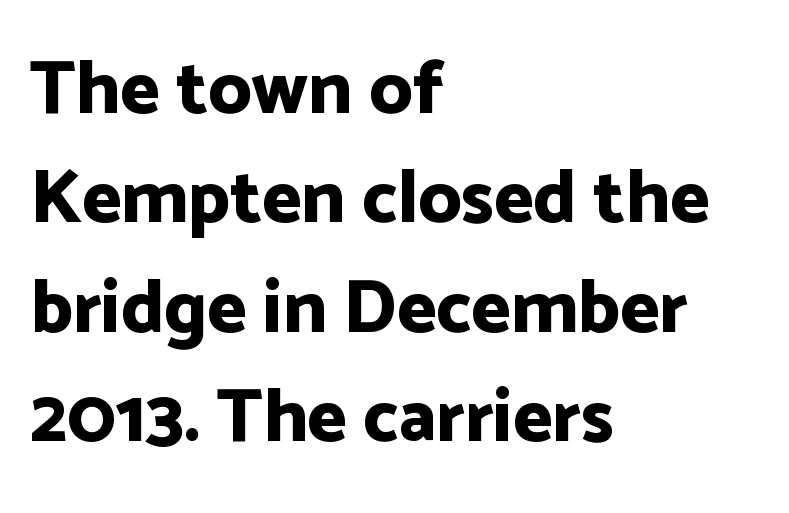
{"serif": "no", "italic": "no", "bold": "yes", "weight": "bold", "width": "normal", "stroke_contrast": "low", "x_height": "medium", "monospaced": "no", "underline": "no", "align": "left", "line_spacing": "normal", "line_spacing_ratio": 1.46, "letter_spacing": "normal", "letter_spacing_em": 0.0, "glyph_px": 75}
